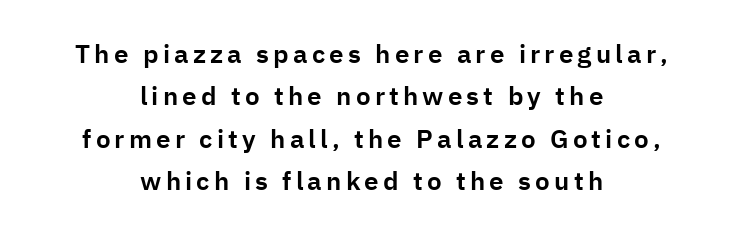
{"italic": "no", "underline": "no", "align": "center", "line_spacing": "normal", "line_spacing_ratio": 1.63, "glyph_px": 26}
